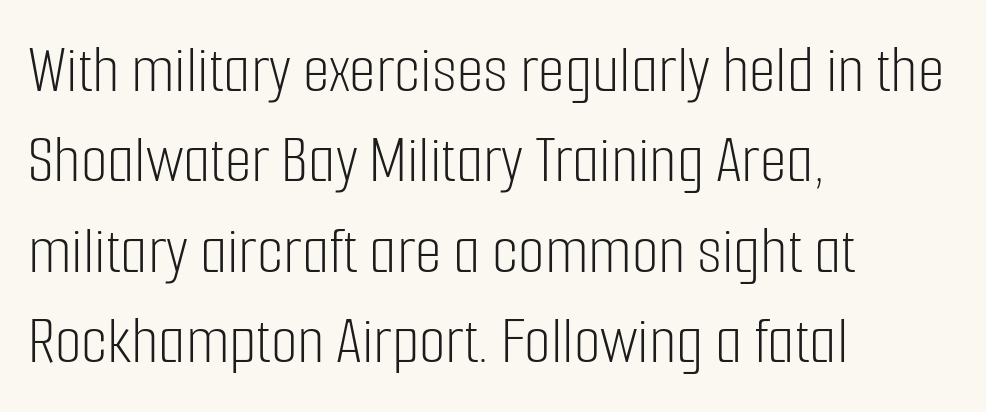
Bare-footed words on every line. The line-height multiplier appears to be the usual default. The type family on display is of the sans-serif kind. How are the letters spaced? Ordinarily, with no added tracking. Ink coverage per letter is moderate at most. A student would call this left alignment; a typographer would say flush left, rag right.
